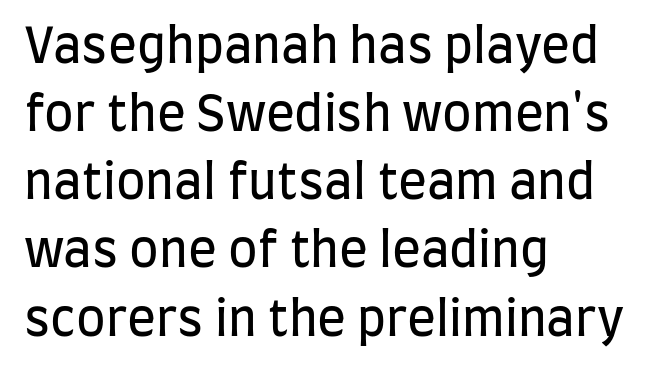
{"serif": "no", "italic": "no", "bold": "no", "weight": "regular", "width": "condensed", "stroke_contrast": "low", "x_height": "large", "monospaced": "no", "underline": "no", "align": "left", "line_spacing": "normal", "line_spacing_ratio": 1.42, "letter_spacing": "normal", "letter_spacing_em": 0.0, "glyph_px": 48}
